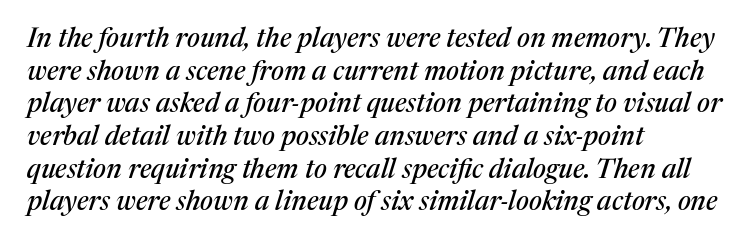
Q: Is the text italic (slanted)? A: Yes, it leans right by about 17 degrees.
Q: Is the text underlined? A: No.
Q: How is the paragraph aligned? A: Left-aligned.
Q: Is the spacing between letters normal or unusually wide? A: Normal.
